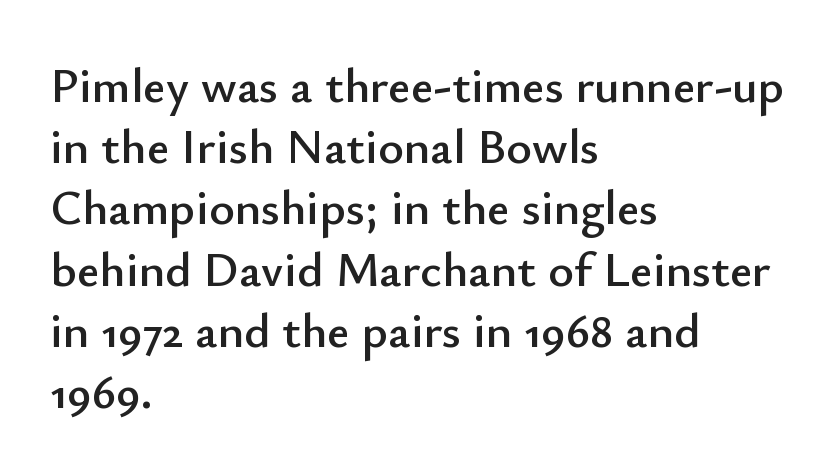
Q: Is the text italic (slanted)? A: No, it is upright.
Q: Is the typeface a serif or a sans-serif typeface? A: Sans-serif.
Q: Is the text underlined? A: No.
Q: How is the paragraph aligned? A: Left-aligned.
Q: Is the spacing between letters normal or unusually wide? A: Normal.
Q: Is the spacing between lines tight, normal or loose? A: Normal.
Q: Width (condensed, normal, or wide)? A: Normal.
Q: Stroke contrast? A: Low.
Q: x-height? A: Small.
Q: Monospaced? A: No.
